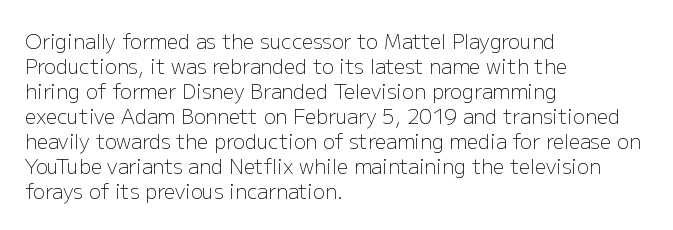
Q: Is the text bold? A: No.
Q: Is the text italic (slanted)? A: No, it is upright.
Q: Is the text underlined? A: No.
Q: How is the paragraph aligned? A: Left-aligned.
Q: Is the spacing between letters normal or unusually wide? A: Normal.
Q: Is the spacing between lines tight, normal or loose? A: Normal.
